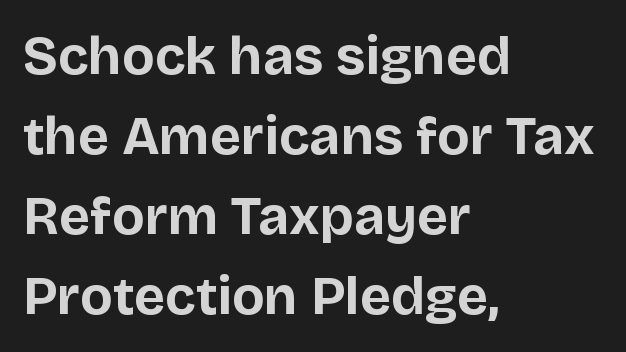
The image shows 54 px bold sans-serif type, upright; set left-aligned, normal line spacing (1.48x), normal letter spacing, not underlined; low stroke contrast and a large x-height.
